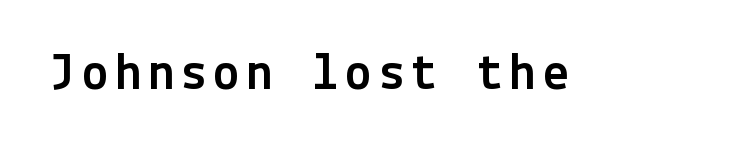
The gap between lines stays unmarked. Nope, no serifs anywhere on these letters. Ascenders rise straight up at ninety degrees.
